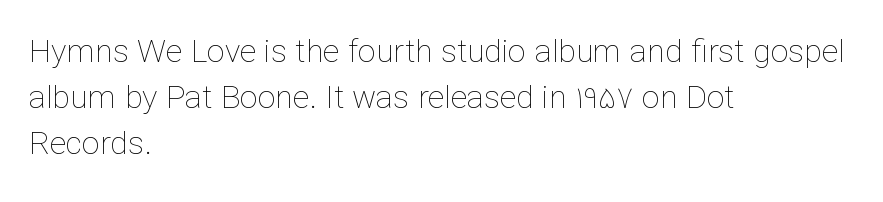
{"italic": "no", "bold": "no", "weight": "thin", "width": "normal", "stroke_contrast": "low", "x_height": "medium", "monospaced": "no", "underline": "no", "align": "left", "line_spacing": "normal", "line_spacing_ratio": 1.44, "letter_spacing": "normal", "letter_spacing_em": 0.0, "glyph_px": 32}
